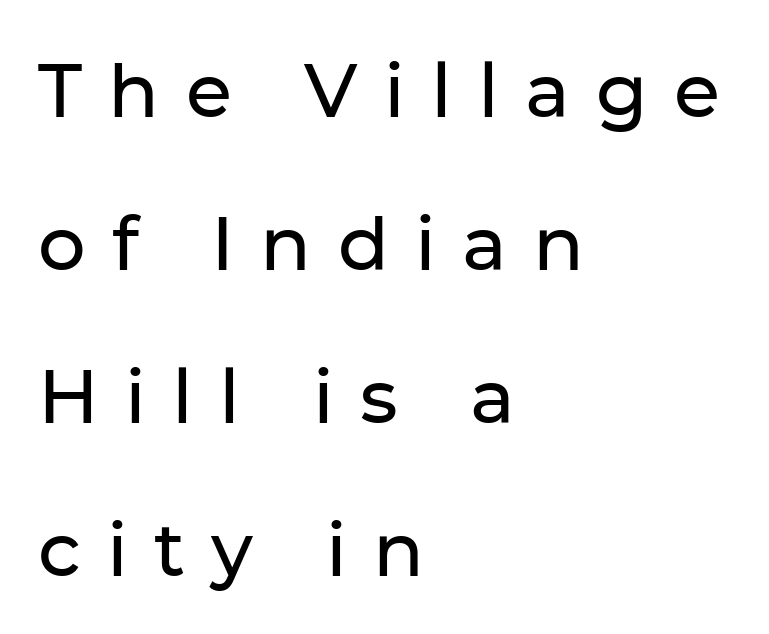
Is this a fixed-width face? No — the glyphs have proportional, varying widths. The foot of each line stays bare and open. Regarding serifs, this sample does without them. Each new line begins a long way beneath the previous one.
